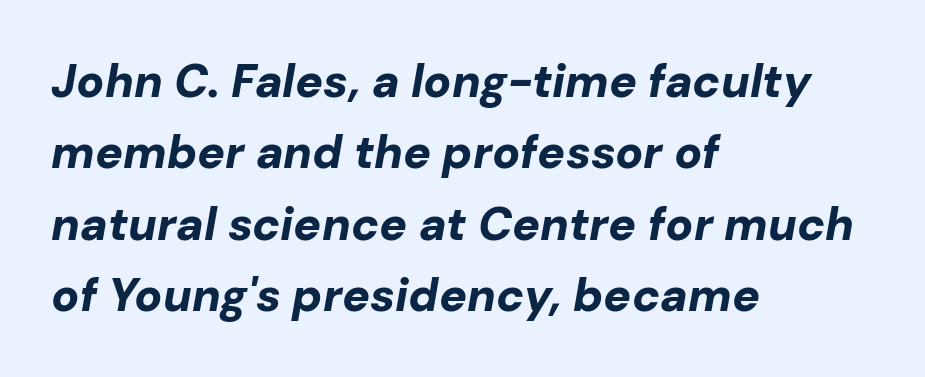
Q: Is the text bold? A: Yes.
Q: Is the text italic (slanted)? A: Yes, it leans right by about 10 degrees.
Q: Is the text underlined? A: No.
Q: How is the paragraph aligned? A: Left-aligned.
Q: Is the spacing between letters normal or unusually wide? A: Normal.
Q: Is the spacing between lines tight, normal or loose? A: Normal.
Q: Width (condensed, normal, or wide)? A: Normal.
Q: Stroke contrast? A: Low.
Q: x-height? A: Medium.
Q: Monospaced? A: No.
